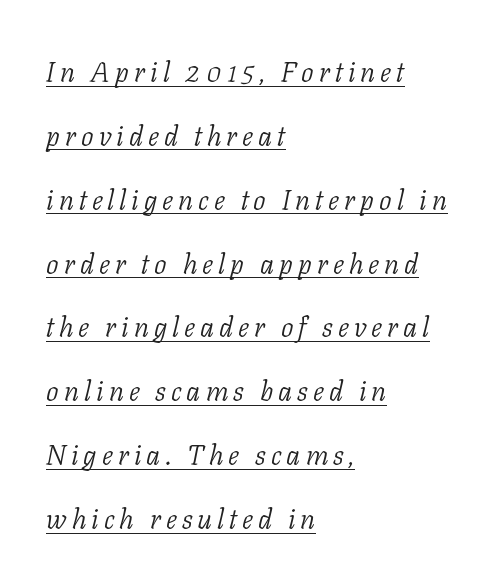
The glyphs are accompanied by a horizontal stroke just below them. Looks like regular typesetting: each glyph gets only the width it needs. Each letter's strokes conclude with small projecting serifs. Is the stroke heavy? The answer is a plain regular-or-lighter. Successive baselines arrive slowly, with a big drop between each.
